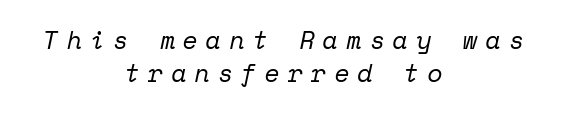
Vertically, the passage feels balanced, rows spaced as you'd expect. Is the stroke heavy? The answer is a plain regular-or-lighter. The text block is weighted toward neither margin, spreading evenly from the middle. Each word looks stretched out because of the extra space between its letters. The string is rendered with underlining switched off. Tall strokes in this sample are angled rather than plumb.
